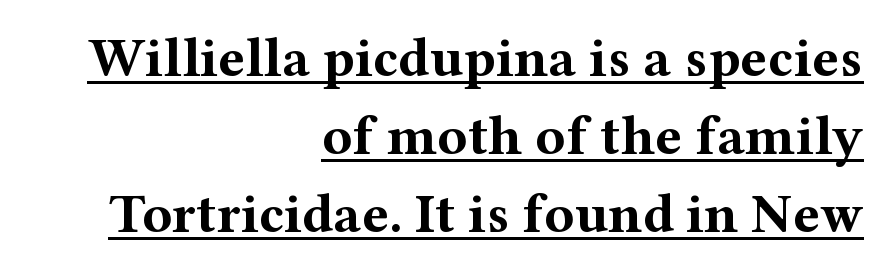
The image shows 56 px bold, wide serif type, upright; set right-aligned, normal line spacing (1.39x), normal letter spacing, underlined; medium stroke contrast and a medium x-height.
